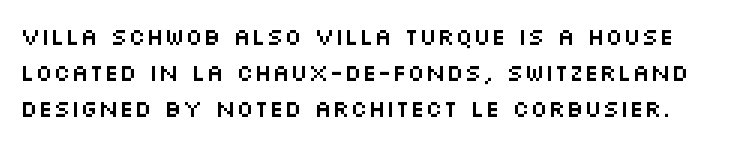
Caption: standard tracking, unaltered. Each new line begins a customary step beneath the previous one. The strip under each line holds only bare page. Characters remain perfectly vertical along every line.
